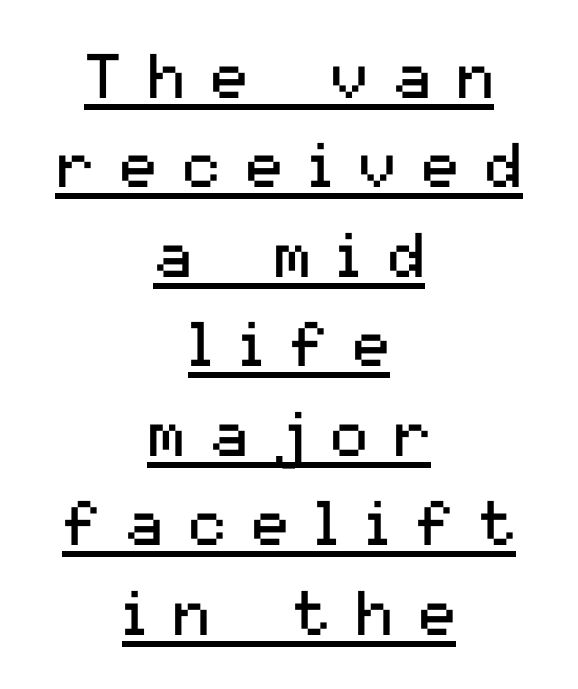
These lines have a slow, spaced-out rhythm from letter to letter. Alignment: centered. The line-height multiplier appears to be the usual default. The lettering holds an erect, upright posture throughout. This sample has the flowing, uneven cadence of proportional lettering. To sum up the face: it is a sans, with no serifs.
